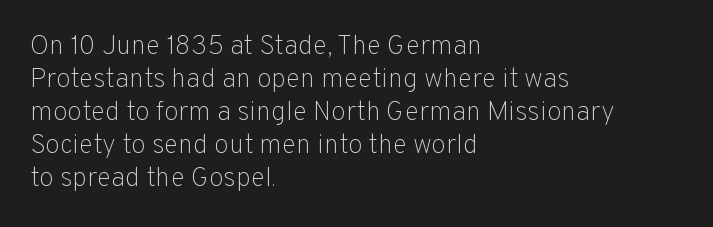
The type sits square on the baseline with zero lean. All the whitespace from short lines collects on the right. Students, note that the glyphs here touch the page at normal intervals. Weight class: somewhere from thin through regular. The foot of each line stays bare and open.
